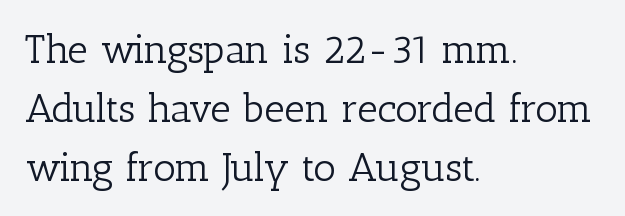
Q: Is the text bold? A: No.
Q: Is the text italic (slanted)? A: No, it is upright.
Q: Is the typeface a serif or a sans-serif typeface? A: Serif.
Q: Is the text underlined? A: No.
Q: How is the paragraph aligned? A: Left-aligned.
Q: Is the spacing between letters normal or unusually wide? A: Normal.
Q: Is the spacing between lines tight, normal or loose? A: Normal.
Q: Width (condensed, normal, or wide)? A: Normal.
Q: Stroke contrast? A: Low.
Q: x-height? A: Medium.
Q: Monospaced? A: No.
